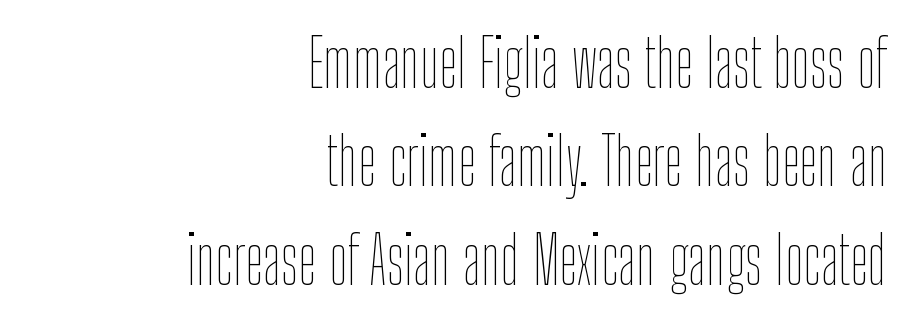
The image shows 66 px thin, condensed type, upright; set right-aligned, normal line spacing (1.49x), normal letter spacing, not underlined; low stroke contrast and a medium x-height.
